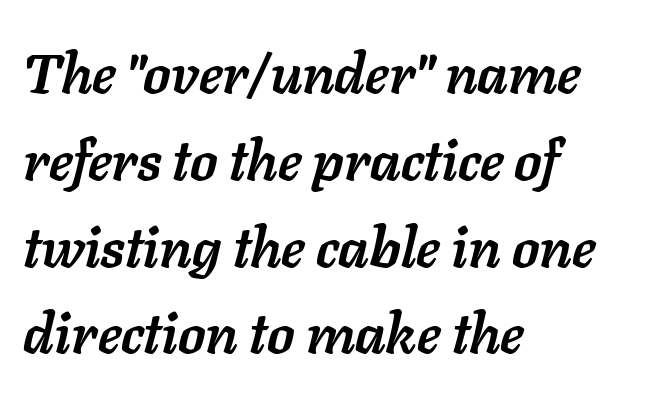
Q: Is the text bold? A: Yes.
Q: Is the text italic (slanted)? A: Yes, it leans right by about 11 degrees.
Q: Is the text underlined? A: No.
Q: How is the paragraph aligned? A: Left-aligned.
Q: Is the spacing between letters normal or unusually wide? A: Normal.
Q: Is the spacing between lines tight, normal or loose? A: Normal.
Q: Width (condensed, normal, or wide)? A: Normal.
Q: Stroke contrast? A: Low.
Q: x-height? A: Medium.
Q: Monospaced? A: No.
